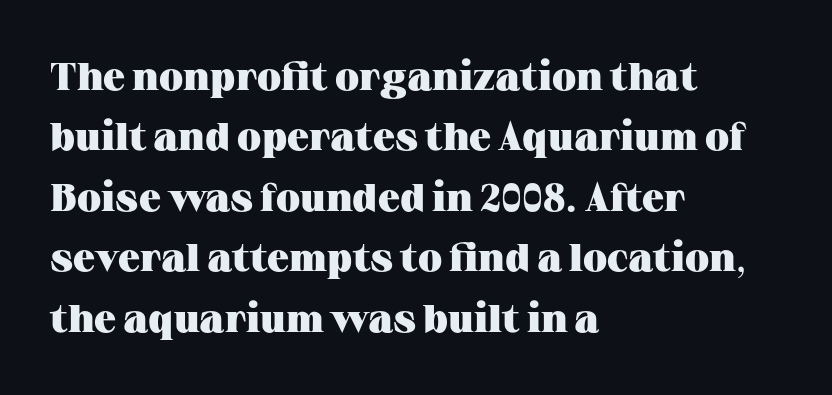
The image shows 39 px heavy, wide serif type, upright; set left-aligned, normal line spacing (1.55x), normal letter spacing, not underlined; medium stroke contrast and a medium x-height.
